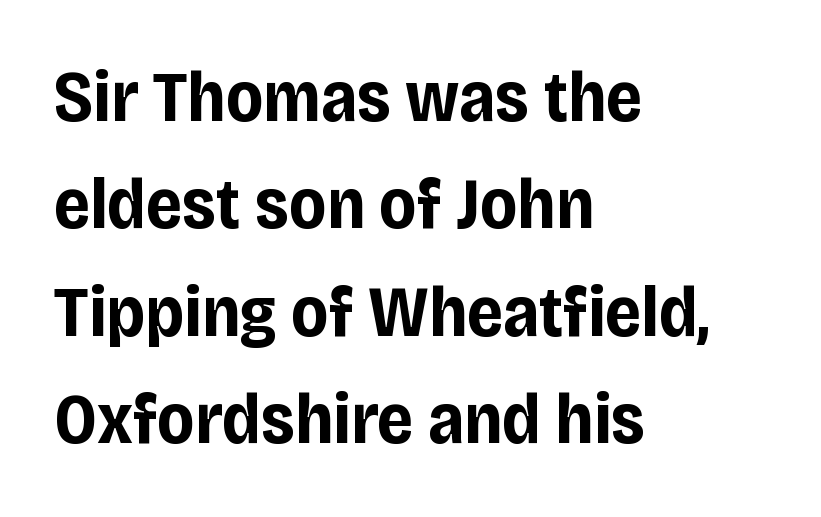
Q: Is the text bold? A: Yes.
Q: Is the text italic (slanted)? A: No, it is upright.
Q: Is the typeface a serif or a sans-serif typeface? A: Sans-serif.
Q: Is the text underlined? A: No.
Q: How is the paragraph aligned? A: Left-aligned.
Q: Is the spacing between letters normal or unusually wide? A: Normal.
Q: Is the spacing between lines tight, normal or loose? A: Normal.
Q: Width (condensed, normal, or wide)? A: Condensed.
Q: Stroke contrast? A: Low.
Q: x-height? A: Large.
Q: Monospaced? A: No.
